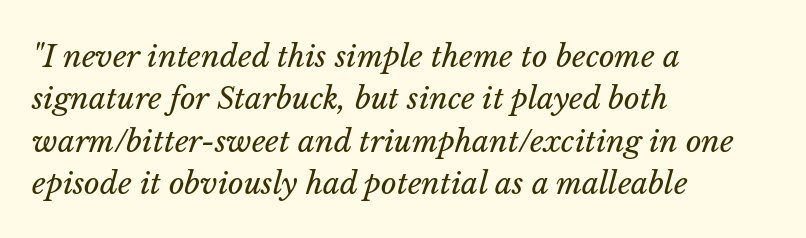
{"italic": "yes", "lean": "right", "slant_degrees": 14, "bold": "no", "weight": "regular", "width": "normal", "stroke_contrast": "low", "x_height": "medium", "monospaced": "no", "underline": "no", "align": "left", "line_spacing": "normal", "line_spacing_ratio": 1.41, "letter_spacing": "normal", "letter_spacing_em": 0.0, "glyph_px": 30}
